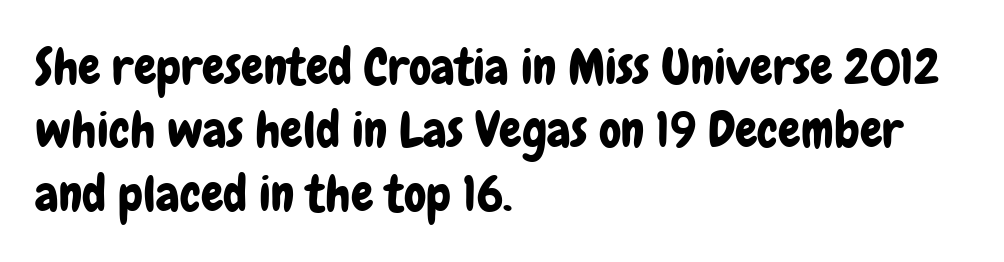
Vertically, the passage feels balanced, rows spaced as you'd expect. Check under the words: just untouched page. Which margin do the lines hug? The left one — the right edge is uneven. The specimen reads as upright at a glance.
